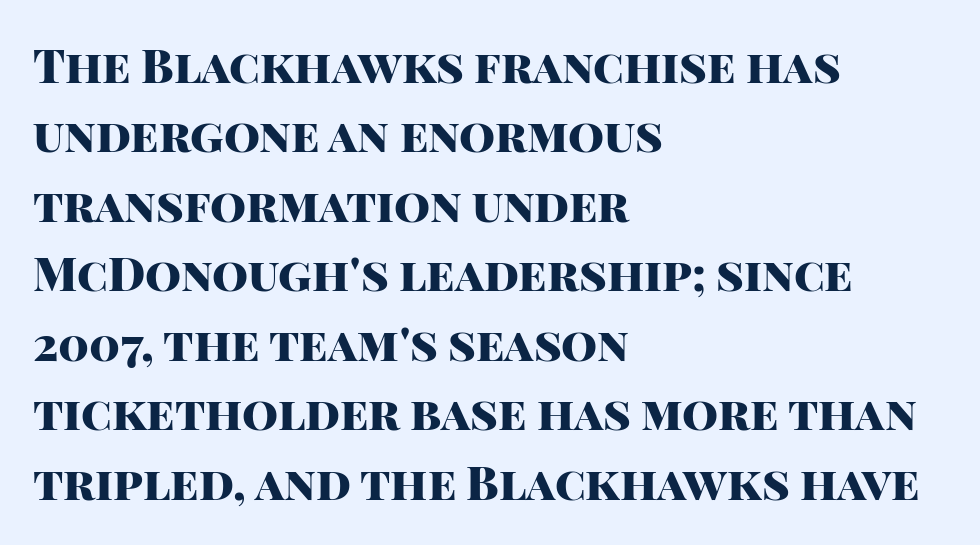
Q: Is the text bold? A: Yes.
Q: Is the text italic (slanted)? A: No, it is upright.
Q: Is the typeface a serif or a sans-serif typeface? A: Sans-serif.
Q: Is the text underlined? A: No.
Q: How is the paragraph aligned? A: Left-aligned.
Q: Is the spacing between letters normal or unusually wide? A: Normal.
Q: Is the spacing between lines tight, normal or loose? A: Normal.
Q: Width (condensed, normal, or wide)? A: Normal.
Q: Stroke contrast? A: High.
Q: x-height? A: Large.
Q: Monospaced? A: No.
